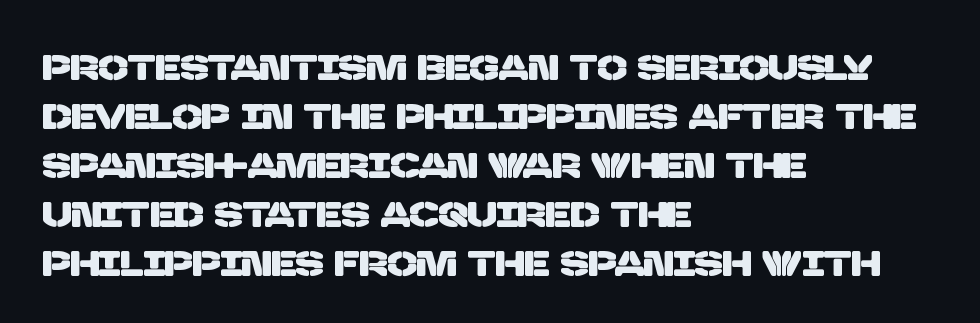
{"serif": "no", "width": "normal", "stroke_contrast": "low", "x_height": "large", "monospaced": "no", "underline": "no", "align": "left", "line_spacing": "normal", "line_spacing_ratio": 1.4, "letter_spacing": "normal", "letter_spacing_em": 0.0, "glyph_px": 35}
